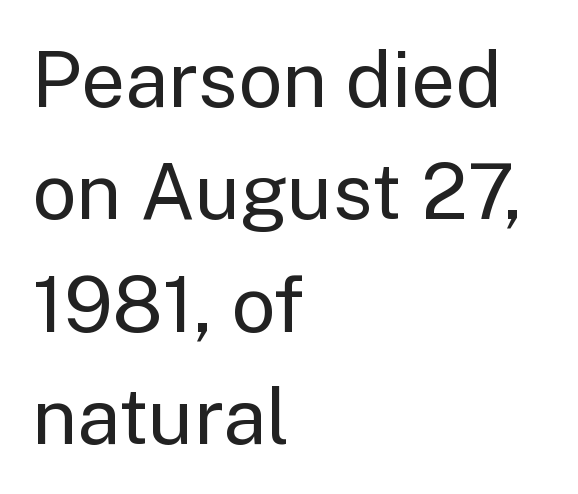
Q: Is the text bold? A: No.
Q: Is the text italic (slanted)? A: No, it is upright.
Q: Is the typeface a serif or a sans-serif typeface? A: Sans-serif.
Q: Is the text underlined? A: No.
Q: How is the paragraph aligned? A: Left-aligned.
Q: Is the spacing between letters normal or unusually wide? A: Normal.
Q: Is the spacing between lines tight, normal or loose? A: Normal.
Q: Width (condensed, normal, or wide)? A: Normal.
Q: Stroke contrast? A: Low.
Q: x-height? A: Medium.
Q: Monospaced? A: No.
